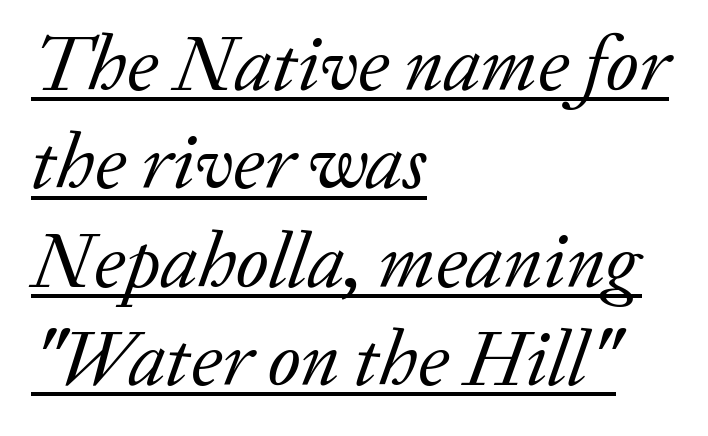
{"serif": "yes", "italic": "yes", "lean": "right", "slant_degrees": 20, "bold": "no", "weight": "regular", "width": "normal", "stroke_contrast": "low", "x_height": "medium", "monospaced": "no", "underline": "yes", "align": "left", "line_spacing": "normal", "line_spacing_ratio": 1.26, "letter_spacing": "normal", "letter_spacing_em": 0.0, "glyph_px": 78}
